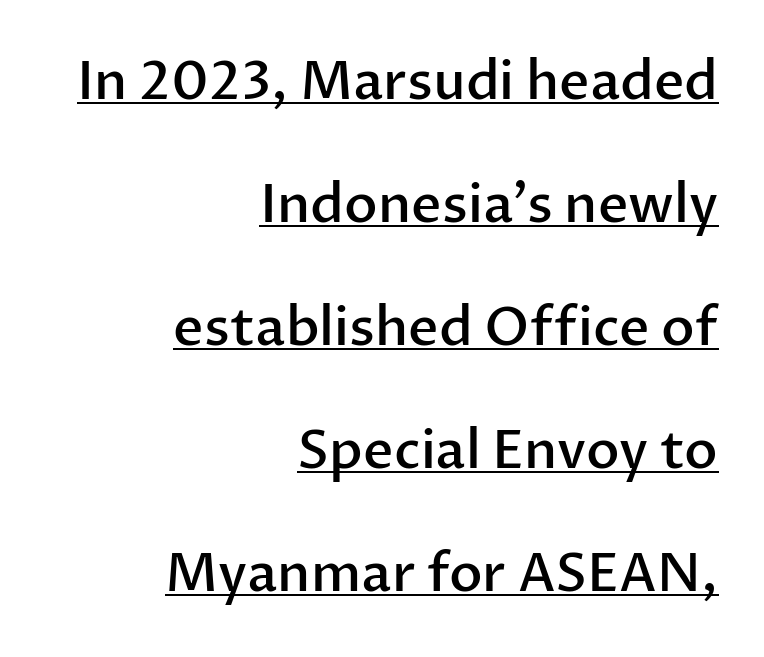
The image shows 53 px semibold sans-serif type, upright; set right-aligned, loose line spacing (2.32x), normal letter spacing, underlined; low stroke contrast and a medium x-height.
